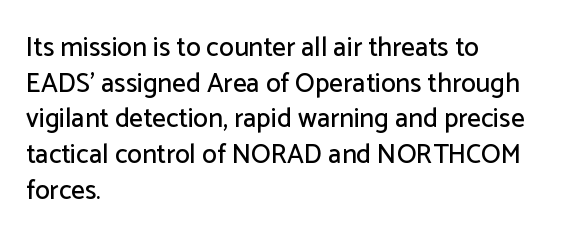
The image shows 27 px text type, upright; set left-aligned, normal line spacing (1.32x), normal letter spacing, not underlined.
